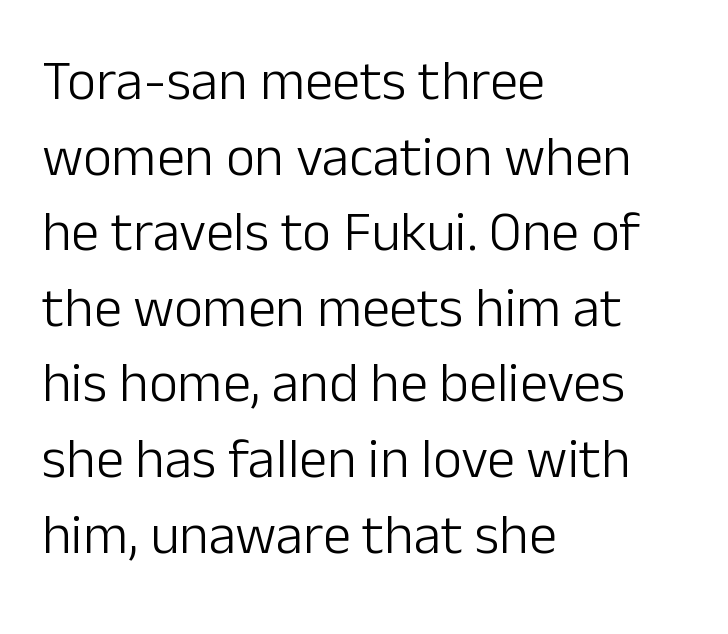
{"serif": "no", "italic": "no", "bold": "no", "weight": "light", "width": "normal", "stroke_contrast": "low", "x_height": "medium", "monospaced": "no", "underline": "no", "align": "left", "line_spacing": "normal", "line_spacing_ratio": 1.35, "letter_spacing": "normal", "letter_spacing_em": 0.0, "glyph_px": 56}
